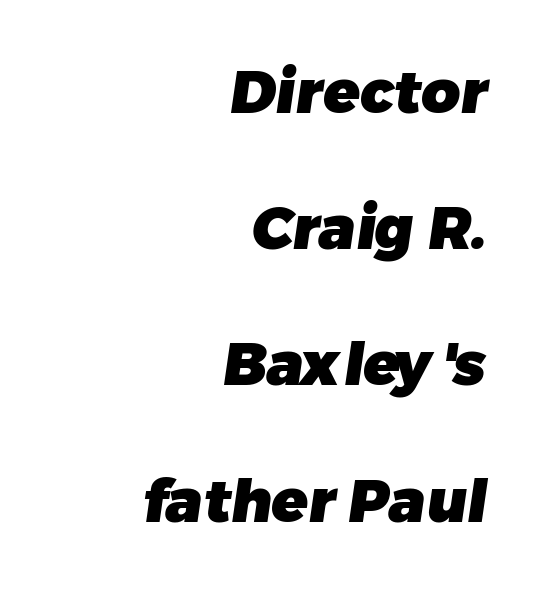
The gap between lines stays unmarked. The passage shown is typeset with a sans-serif family. The face used here is proportionally spaced, like ordinary book or web type. Every row of glyphs terminates at an identical x-position on the right. Notice the wide empty band between every row — that's loose leading. The font is running at its bold setting.
